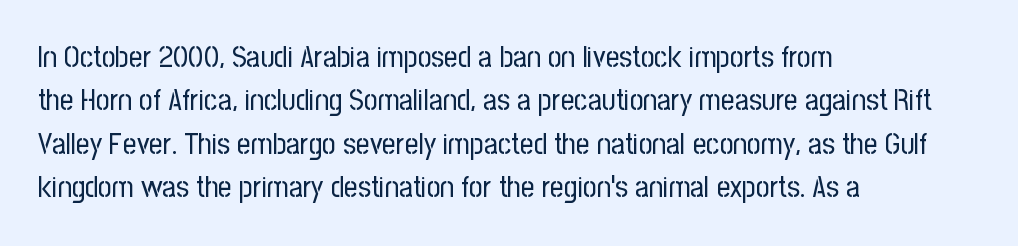
Underline: absent. Is there any slant? The stems are plumb. Grotesque or geometric, the face here clearly has no serifs. Alignment: flush left. Here the designer chose a conventional face with non-uniform glyph widths. One glance says typical: line gaps are just what's usual.
